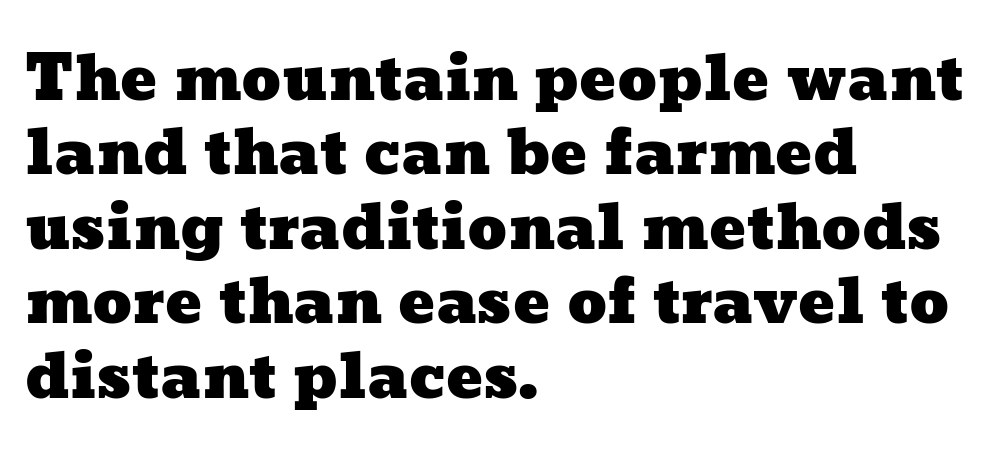
Q: Is the text underlined? A: No.
Q: How is the paragraph aligned? A: Left-aligned.
Q: Is the spacing between letters normal or unusually wide? A: Normal.
Q: Width (condensed, normal, or wide)? A: Wide.
Q: Stroke contrast? A: Low.
Q: x-height? A: Medium.
Q: Monospaced? A: No.
